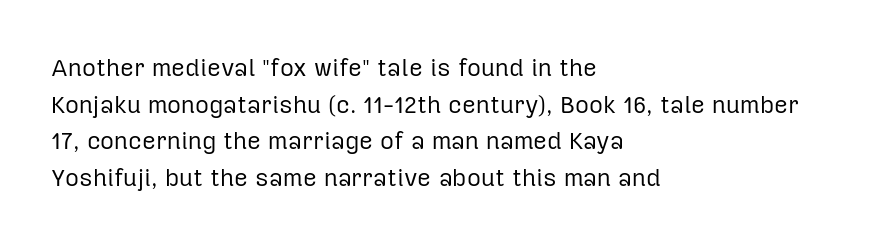
Q: Is the text bold? A: No.
Q: Is the text italic (slanted)? A: No, it is upright.
Q: Is the text underlined? A: No.
Q: How is the paragraph aligned? A: Left-aligned.
Q: Is the spacing between letters normal or unusually wide? A: Normal.
Q: Is the spacing between lines tight, normal or loose? A: Normal.
